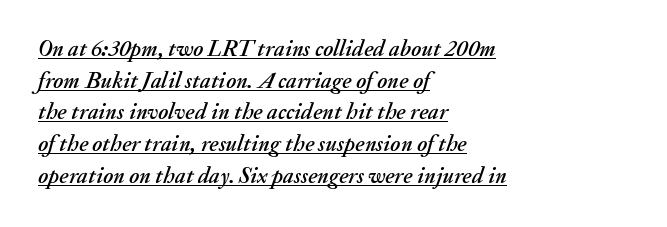
In terms of posture, this sample is oblique. The setting favours the left margin, as ordinary paragraphs usually do. This block has exactly the height ordinary leading produces. How are the letters spaced? Ordinarily, with no added tracking.
